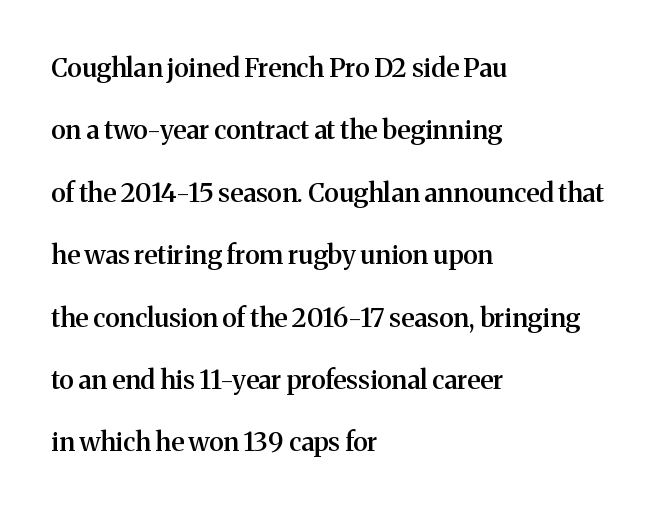
The image shows 26 px text type, upright; set left-aligned, loose line spacing (2.4x), normal letter spacing, not underlined.
